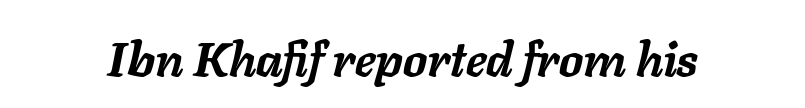
Characters are canted at an angle relative to the baseline's perpendicular. The area under the type is left untouched. This rendering leaves character spacing at its baseline value. Look at the stroke-to-counter ratio: heavy, a bold. Is this a fixed-width face? No — the glyphs have proportional, varying widths.
